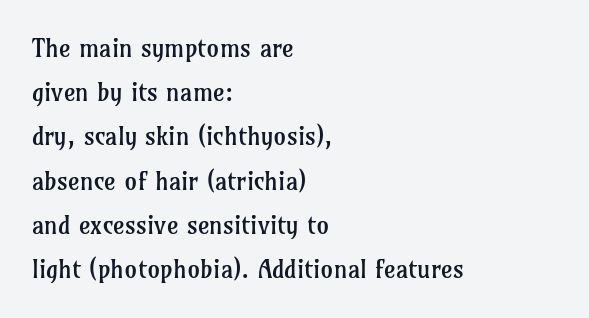
The image shows 25 px text type, upright; set left-aligned, line spacing 1.77x, normal letter spacing, not underlined.
